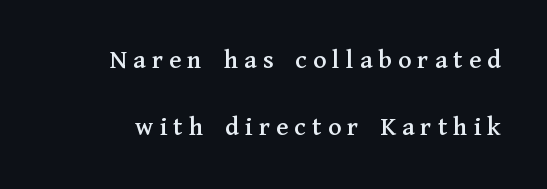
Q: Is the text italic (slanted)? A: No, it is upright.
Q: Is the text underlined? A: No.
Q: Is the spacing between letters normal or unusually wide? A: Unusually wide.
Q: Is the spacing between lines tight, normal or loose? A: Loose.
